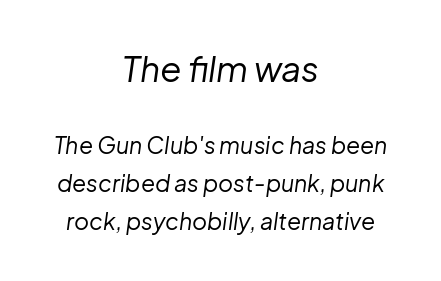
Q: Is the text bold? A: No.
Q: Is the text italic (slanted)? A: Yes, it leans right by about 8 degrees.
Q: Is the text underlined? A: No.
Q: How is the paragraph aligned? A: Centered.
Q: Is the spacing between letters normal or unusually wide? A: Normal.
Q: Is the spacing between lines tight, normal or loose? A: Normal.
Q: Which block of text is set in a larger size, the first (top) or the second (bottom)? A: The first (top) one.
Q: Width (condensed, normal, or wide)? A: Normal.
Q: Stroke contrast? A: Low.
Q: x-height? A: Medium.
Q: Monospaced? A: No.
